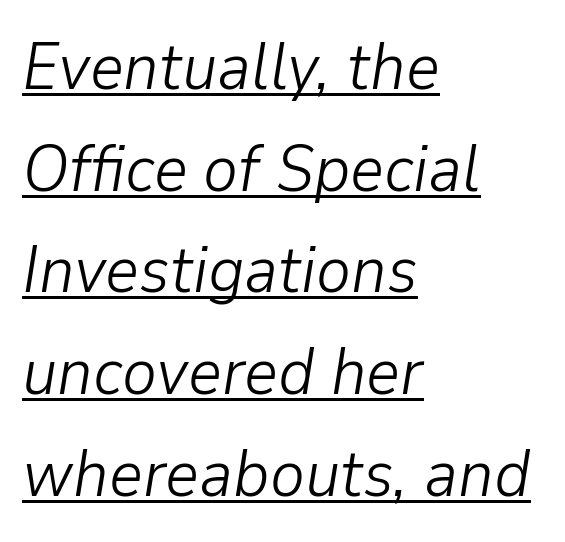
The image shows 66 px light type, italic (leaning right); set left-aligned, normal line spacing (1.54x), normal letter spacing, underlined; low stroke contrast and a medium x-height.
